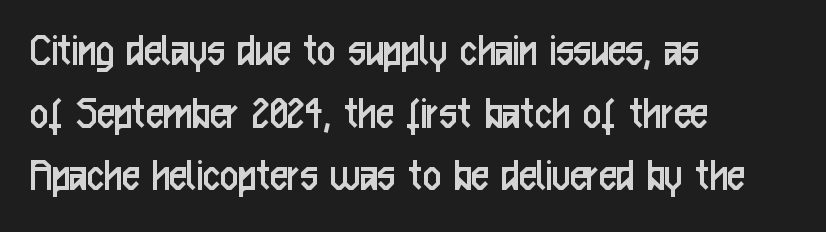
Q: Is the text bold? A: No.
Q: Is the text italic (slanted)? A: No, it is upright.
Q: Is the typeface a serif or a sans-serif typeface? A: Sans-serif.
Q: Is the text underlined? A: No.
Q: How is the paragraph aligned? A: Left-aligned.
Q: Is the spacing between letters normal or unusually wide? A: Normal.
Q: Is the spacing between lines tight, normal or loose? A: Normal.
Q: Width (condensed, normal, or wide)? A: Condensed.
Q: Stroke contrast? A: Low.
Q: x-height? A: Medium.
Q: Monospaced? A: No.
